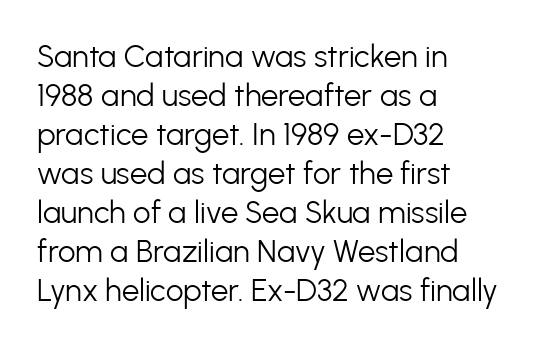
{"serif": "no", "italic": "no", "bold": "no", "weight": "light", "width": "normal", "stroke_contrast": "low", "x_height": "medium", "monospaced": "no", "underline": "no", "align": "left", "line_spacing": "normal", "line_spacing_ratio": 1.26, "letter_spacing": "normal", "letter_spacing_em": 0.0, "glyph_px": 31}
